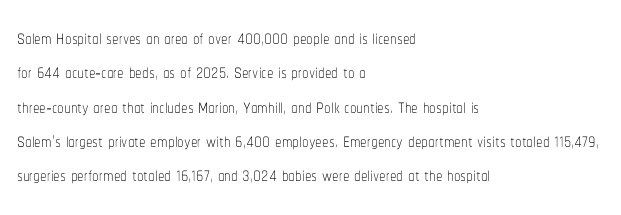
{"italic": "no", "bold": "no", "underline": "no", "align": "left", "line_spacing": "normal", "line_spacing_ratio": 1.32, "letter_spacing": "normal", "letter_spacing_em": 0.0, "glyph_px": 26}
